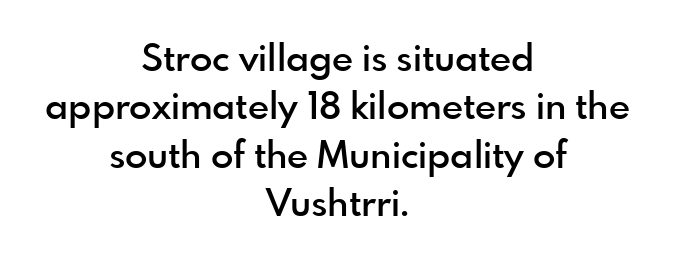
The designer went with a sans here, leaving each stem footless. Beneath every word, the page is bare. The face used here is proportionally spaced, like ordinary book or web type. The block of text has a typical density, with ordinary space between rows. Summary of weight: moderately heavy, a semibold. Which margin do the lines hug? Neither — every line sits in the middle.
